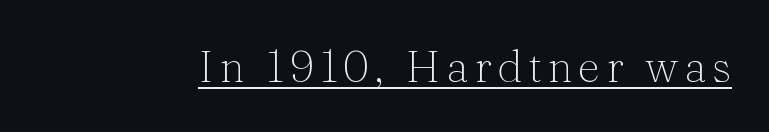
Q: Is the text bold? A: No.
Q: Is the text italic (slanted)? A: No, it is upright.
Q: Is the typeface a serif or a sans-serif typeface? A: Serif.
Q: Is the text underlined? A: Yes.
Q: Width (condensed, normal, or wide)? A: Normal.
Q: Stroke contrast? A: Medium.
Q: x-height? A: Medium.
Q: Monospaced? A: No.
